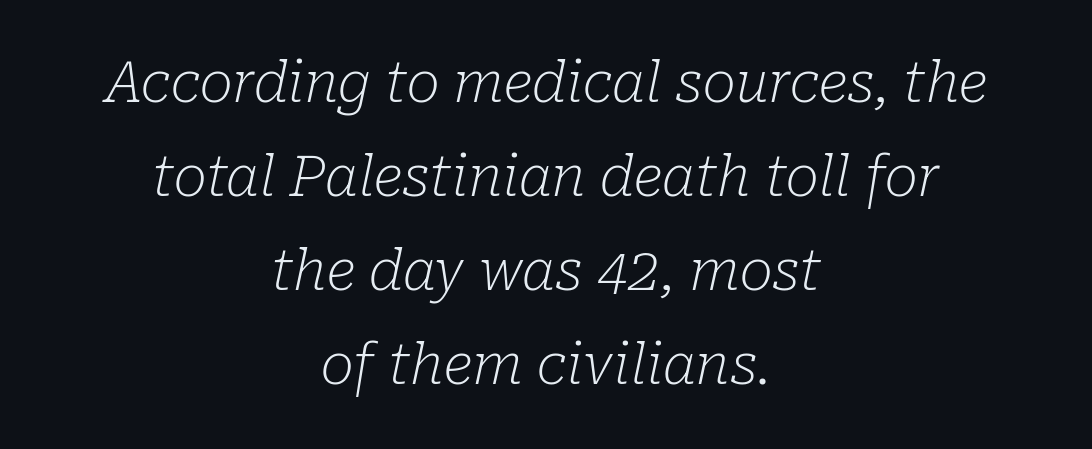
{"serif": "yes", "italic": "yes", "lean": "right", "slant_degrees": 10, "bold": "no", "weight": "light", "width": "normal", "stroke_contrast": "low", "x_height": "medium", "monospaced": "no", "underline": "no", "align": "center", "line_spacing": "normal", "line_spacing_ratio": 1.68, "letter_spacing": "normal", "letter_spacing_em": 0.0, "glyph_px": 56}
